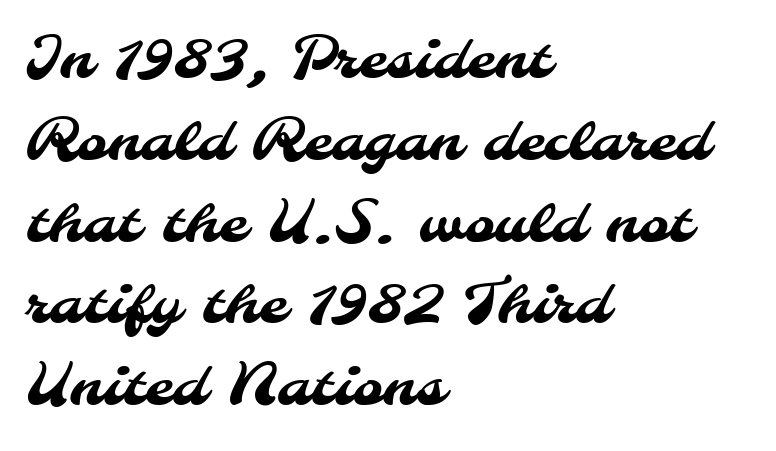
{"serif": "no", "width": "normal", "stroke_contrast": "medium", "x_height": "small", "monospaced": "no", "underline": "no", "align": "left", "line_spacing": "normal", "line_spacing_ratio": 1.41, "letter_spacing": "normal", "letter_spacing_em": 0.0, "glyph_px": 58}
